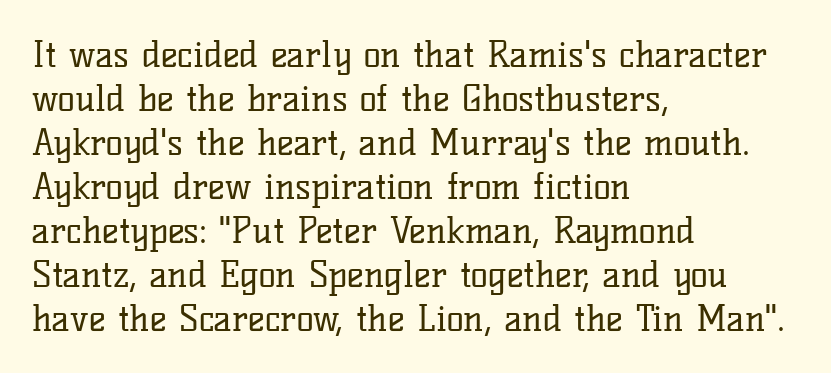
{"serif": "yes", "italic": "no", "bold": "no", "weight": "regular", "width": "normal", "stroke_contrast": "low", "x_height": "medium", "monospaced": "no", "underline": "no", "align": "left", "line_spacing_ratio": 1.22, "letter_spacing": "normal", "letter_spacing_em": 0.0, "glyph_px": 36}
